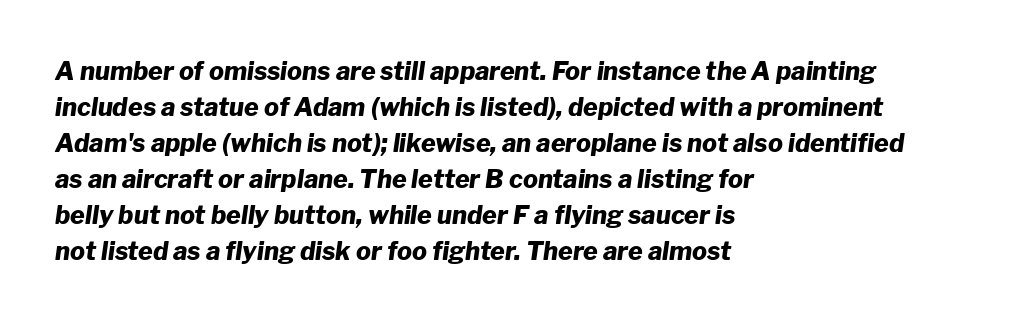
The image shows 25 px bold type, italic (leaning right); set left-aligned, normal line spacing (1.44x), normal letter spacing, not underlined.
